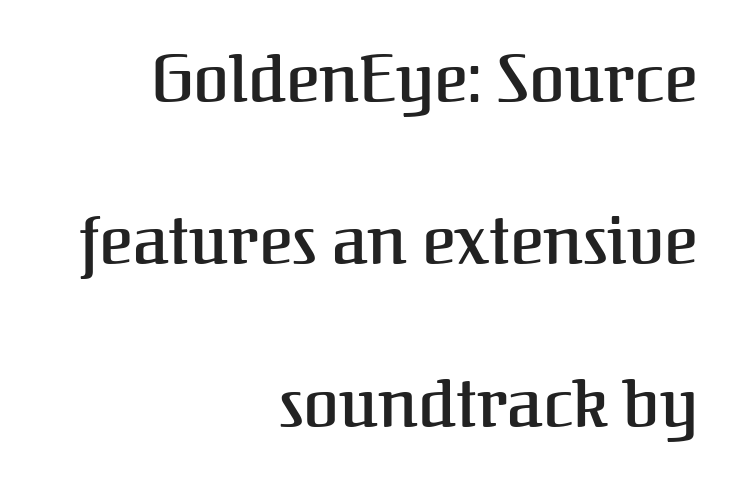
Any mark beneath the type? The region is blank. The type is set solid horizontally, with unmodified tracking. Examine the stroke ends and you'll spot serifs. The space between consecutive lines is lavish. Short and long lines alike share a common ending point at right. You could not count columns in this text — the font is proportionally spaced.
